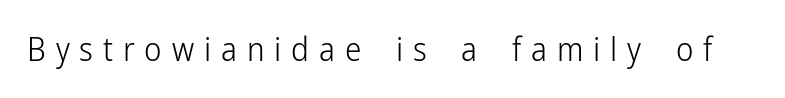
The image shows 33 px light, condensed sans-serif type, upright; set unusually wide letter spacing (+0.3 em), not underlined; low stroke contrast and a medium x-height.
